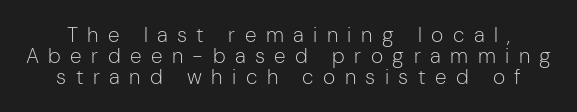
What's the leading like? Squeezed, with rows nearly overlapping. Quick note: not italic, upright. The passage shown has open, widely tracked lettering throughout. Has an underline been added? It has not. No chunkiness to these letters — they're not bold.
